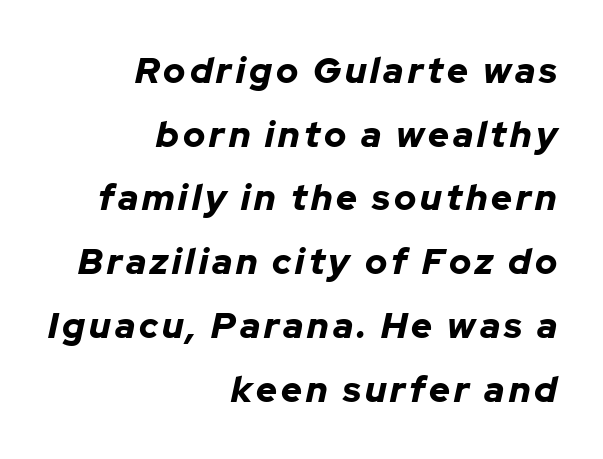
The image shows 36 px bold type, italic (leaning right); set right-aligned, line spacing 1.77x, not underlined; low stroke contrast and a medium x-height.
